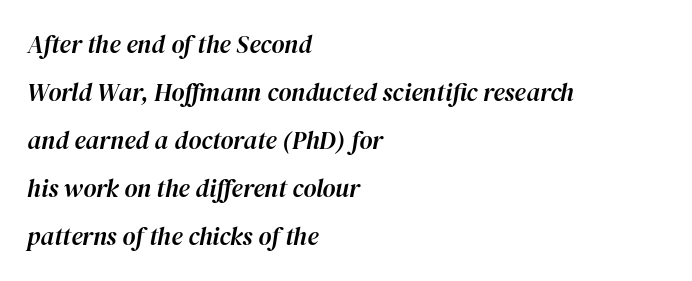
The image shows 25 px text type, italic (leaning right); set left-aligned, loose line spacing (1.92x), normal letter spacing, not underlined.
